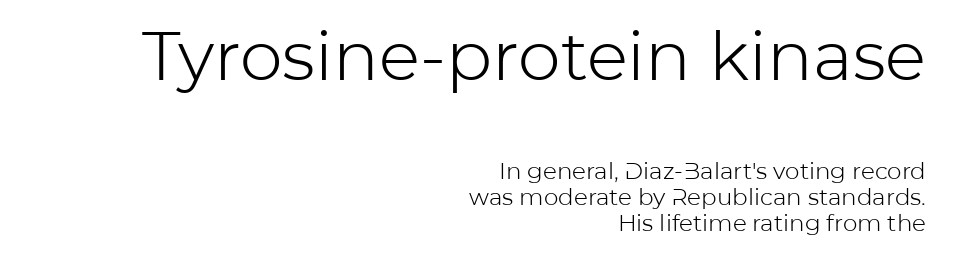
Q: Is the text bold? A: No.
Q: Is the text italic (slanted)? A: No, it is upright.
Q: Is the typeface a serif or a sans-serif typeface? A: Sans-serif.
Q: Is the text underlined? A: No.
Q: How is the paragraph aligned? A: Right-aligned.
Q: Is the spacing between letters normal or unusually wide? A: Normal.
Q: Is the spacing between lines tight, normal or loose? A: Tight.
Q: Which block of text is set in a larger size, the first (top) or the second (bottom)? A: The first (top) one.
Q: Width (condensed, normal, or wide)? A: Normal.
Q: Stroke contrast? A: Low.
Q: x-height? A: Medium.
Q: Monospaced? A: No.
